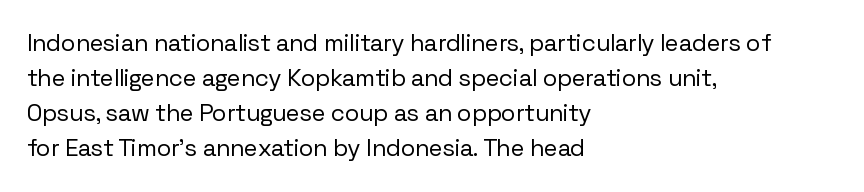
The image shows 24 px text type, upright; set left-aligned, normal line spacing (1.46x), normal letter spacing, not underlined.
